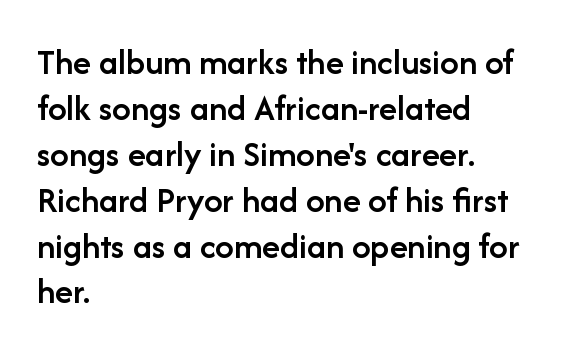
The image shows 37 px semibold sans-serif type, upright; set left-aligned, line spacing 1.24x, normal letter spacing, not underlined; low stroke contrast and a medium x-height.
